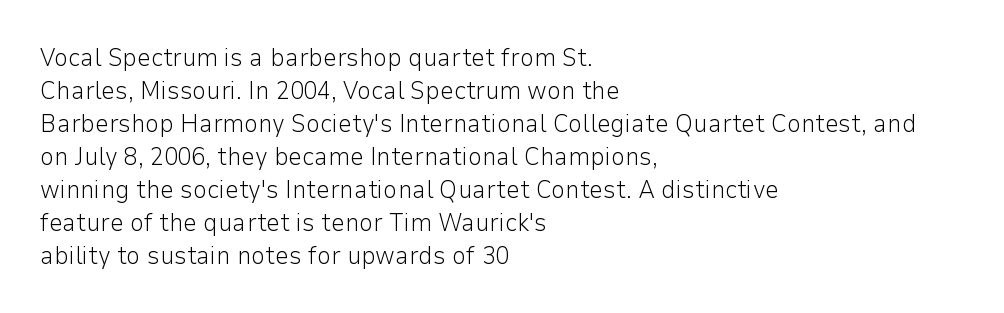
The setting favours the left margin, as ordinary paragraphs usually do. The letters stand upright; this is a roman face. Does the leading feel generous? No, just average. The passage shown has conventional tracking throughout. Each stroke keeps to a modest, everyday thickness or less.
